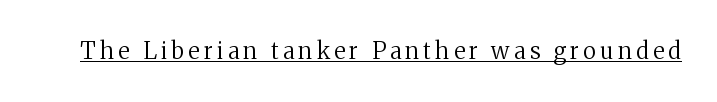
Q: Is the text bold? A: No.
Q: Is the text italic (slanted)? A: No, it is upright.
Q: Is the text underlined? A: Yes.
